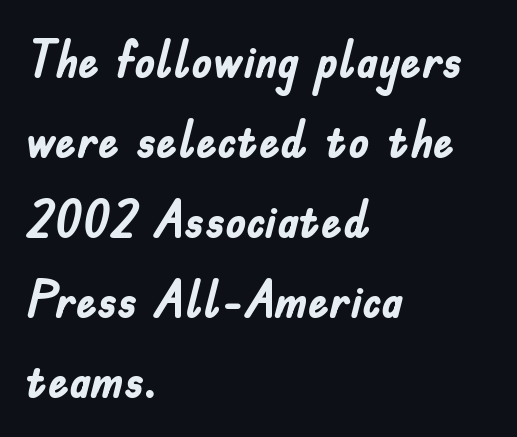
The image shows 52 px semibold, condensed sans-serif type; set left-aligned, normal line spacing (1.54x), normal letter spacing, not underlined; low stroke contrast and a small x-height.
